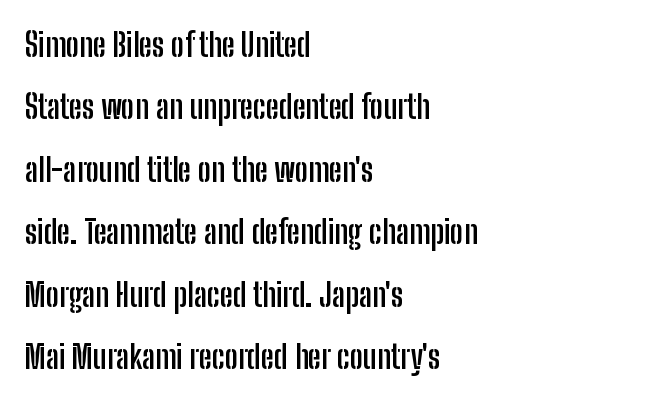
The image shows 32 px semibold, condensed sans-serif type, upright; set left-aligned, loose line spacing (1.95x), normal letter spacing, not underlined; low stroke contrast and a medium x-height.
